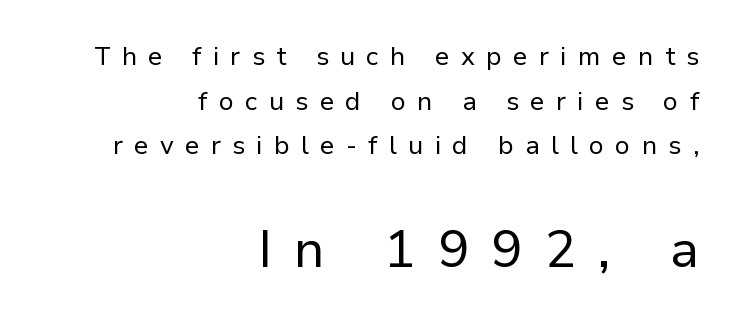
These lines are rendered in a variable-pitch font. No extra ink here — the face is not bold. No italicization has been applied; the sample stays upright. A flush-right, rag-left setting is used for this passage.
